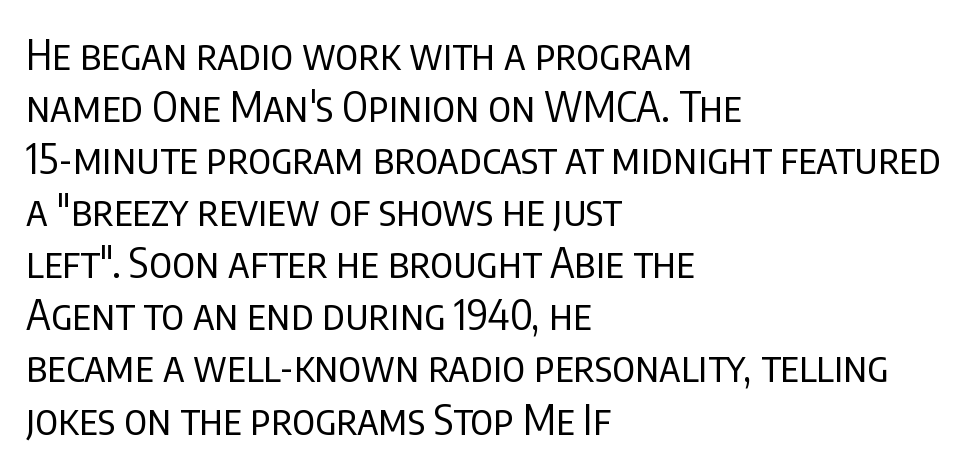
Q: Is the text bold? A: No.
Q: Is the text italic (slanted)? A: No, it is upright.
Q: Is the typeface a serif or a sans-serif typeface? A: Sans-serif.
Q: Is the text underlined? A: No.
Q: How is the paragraph aligned? A: Left-aligned.
Q: Is the spacing between letters normal or unusually wide? A: Normal.
Q: Width (condensed, normal, or wide)? A: Condensed.
Q: Stroke contrast? A: Low.
Q: x-height? A: Large.
Q: Monospaced? A: No.
